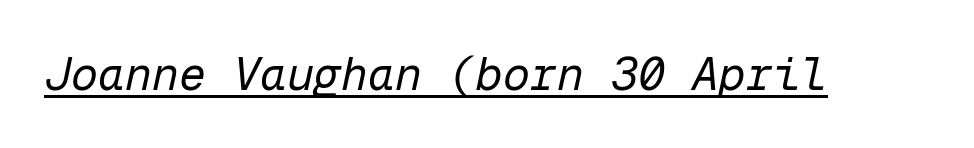
{"italic": "yes", "lean": "right", "slant_degrees": 12, "bold": "no", "weight": "regular", "width": "normal", "stroke_contrast": "low", "x_height": "medium", "monospaced": "yes", "underline": "yes", "letter_spacing": "normal", "letter_spacing_em": 0.0, "glyph_px": 45}
